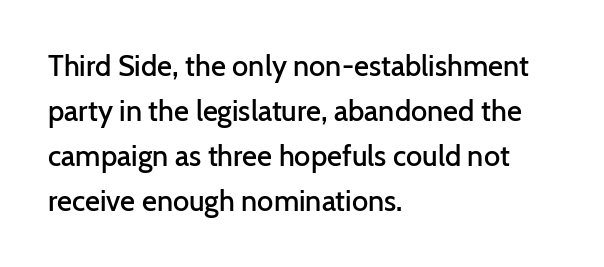
Q: Is the text bold? A: Semi-bold.
Q: Is the text italic (slanted)? A: No, it is upright.
Q: Is the typeface a serif or a sans-serif typeface? A: Sans-serif.
Q: Is the text underlined? A: No.
Q: How is the paragraph aligned? A: Left-aligned.
Q: Is the spacing between letters normal or unusually wide? A: Normal.
Q: Is the spacing between lines tight, normal or loose? A: Normal.
Q: Width (condensed, normal, or wide)? A: Normal.
Q: Stroke contrast? A: Low.
Q: x-height? A: Medium.
Q: Monospaced? A: No.
